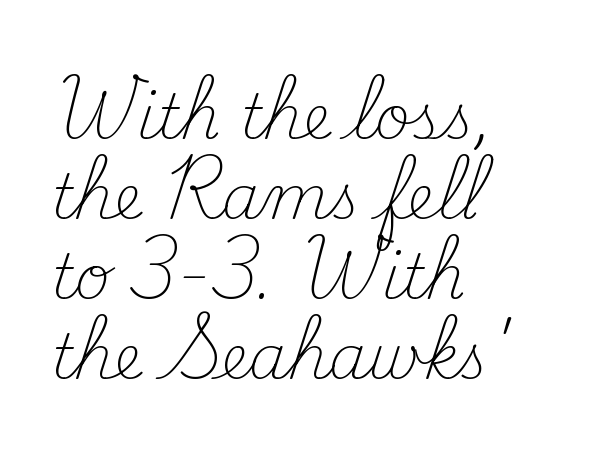
{"serif": "yes", "bold": "no", "weight": "light", "width": "normal", "stroke_contrast": "medium", "x_height": "small", "monospaced": "no", "underline": "no", "align": "left", "line_spacing": "normal", "line_spacing_ratio": 1.31, "letter_spacing": "normal", "letter_spacing_em": 0.0, "glyph_px": 61}
